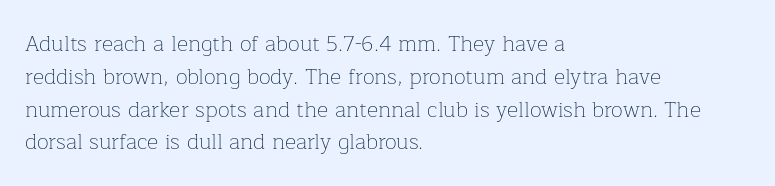
The image shows 22 px text type, upright; set left-aligned, normal line spacing (1.49x), normal letter spacing, not underlined.
